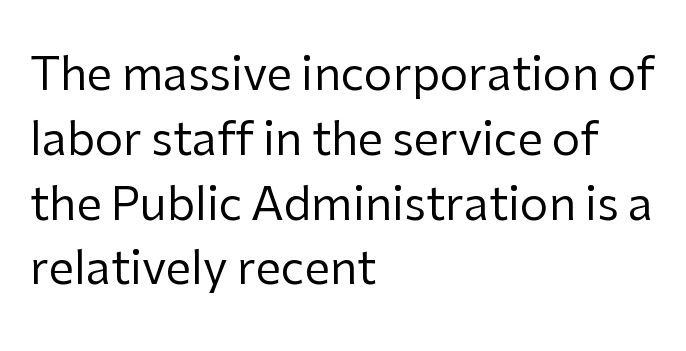
Q: Is the text bold? A: No.
Q: Is the text italic (slanted)? A: No, it is upright.
Q: Is the typeface a serif or a sans-serif typeface? A: Sans-serif.
Q: Is the text underlined? A: No.
Q: How is the paragraph aligned? A: Left-aligned.
Q: Is the spacing between letters normal or unusually wide? A: Normal.
Q: Is the spacing between lines tight, normal or loose? A: Normal.
Q: Width (condensed, normal, or wide)? A: Normal.
Q: Stroke contrast? A: Low.
Q: x-height? A: Medium.
Q: Monospaced? A: No.
